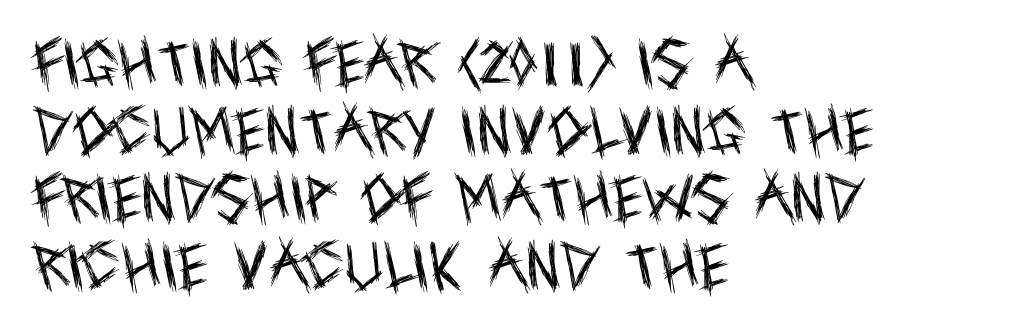
Anything drawn beneath the words? Only blank space. Tracking value appears to be zero — textbook default spacing. Note the varied advance widths — an 'i' is clearly narrower than an 'm'. Posture: straight, roman, zero tilt.
